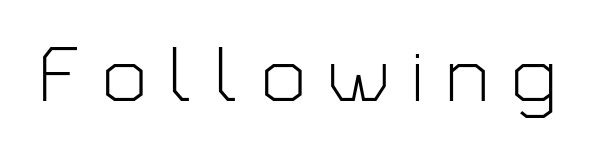
Q: Is the text bold? A: No.
Q: Is the text italic (slanted)? A: No, it is upright.
Q: Is the typeface a serif or a sans-serif typeface? A: Sans-serif.
Q: Is the text underlined? A: No.
Q: Is the spacing between letters normal or unusually wide? A: Unusually wide.
Q: Width (condensed, normal, or wide)? A: Normal.
Q: Stroke contrast? A: Low.
Q: x-height? A: Medium.
Q: Monospaced? A: No.
